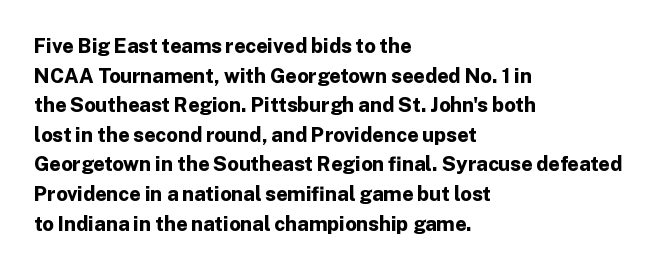
The image shows 20 px bold type, upright; set left-aligned, normal line spacing (1.48x), normal letter spacing, not underlined.
